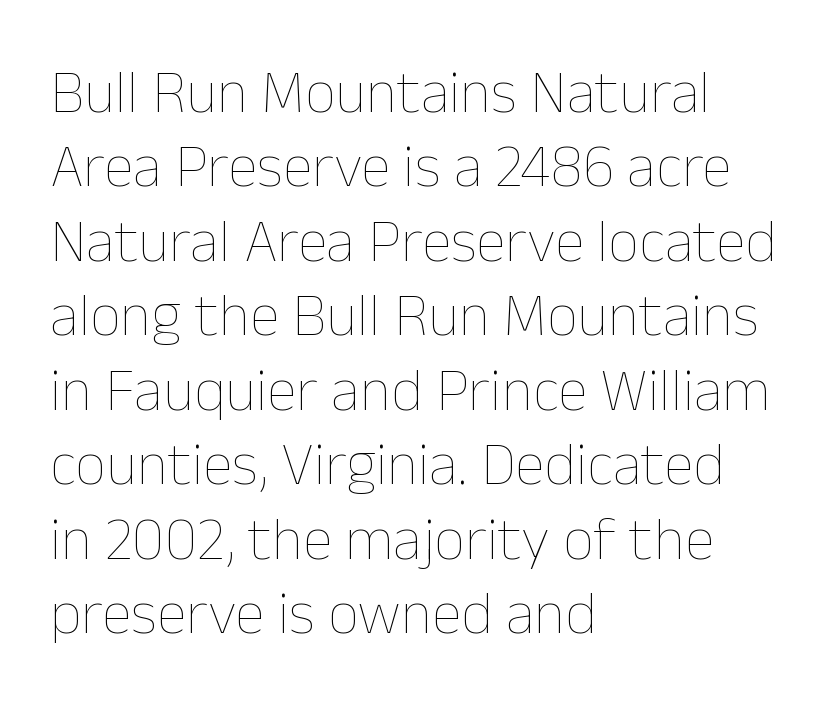
The image shows 61 px thin type, upright; set left-aligned, line spacing 1.22x, normal letter spacing, not underlined; low stroke contrast and a medium x-height.
